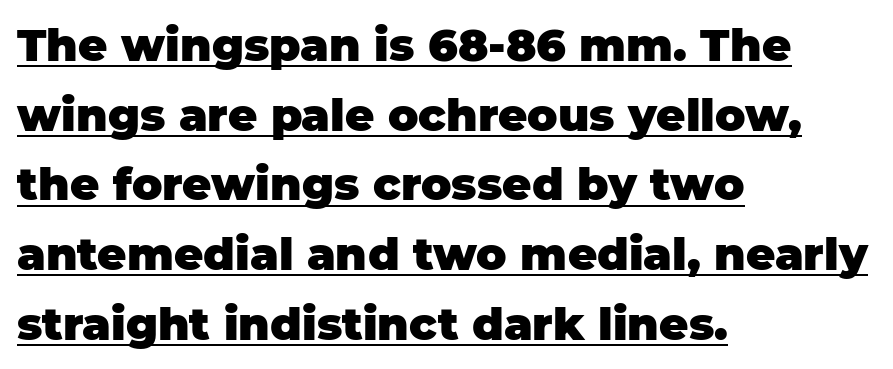
{"serif": "no", "italic": "no", "bold": "yes", "weight": "heavy", "width": "normal", "stroke_contrast": "low", "x_height": "large", "monospaced": "no", "underline": "yes", "align": "left", "line_spacing": "normal", "line_spacing_ratio": 1.55, "letter_spacing": "normal", "letter_spacing_em": 0.0, "glyph_px": 45}
